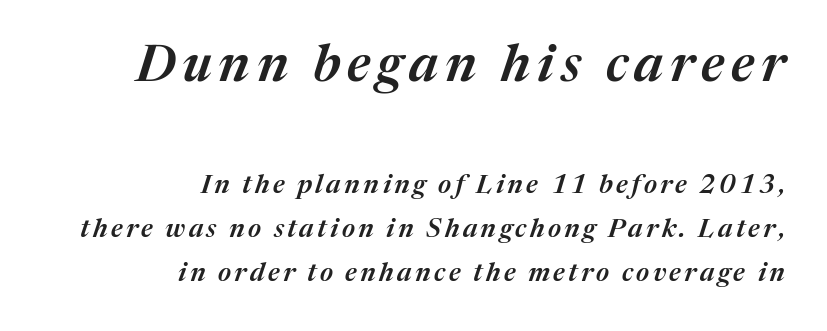
Type without underlining. Is the lower block the larger one? No — the upper block carries the bigger type. The glyphs look as if they've been sheared to an angle. The rendering uses natural spacing where letterforms have individual widths.
